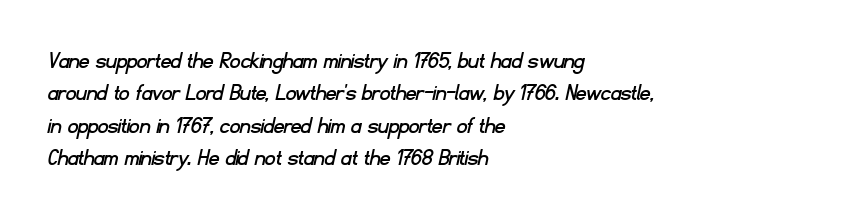
The image shows 25 px text type; set left-aligned, normal line spacing (1.3x), normal letter spacing, not underlined.
